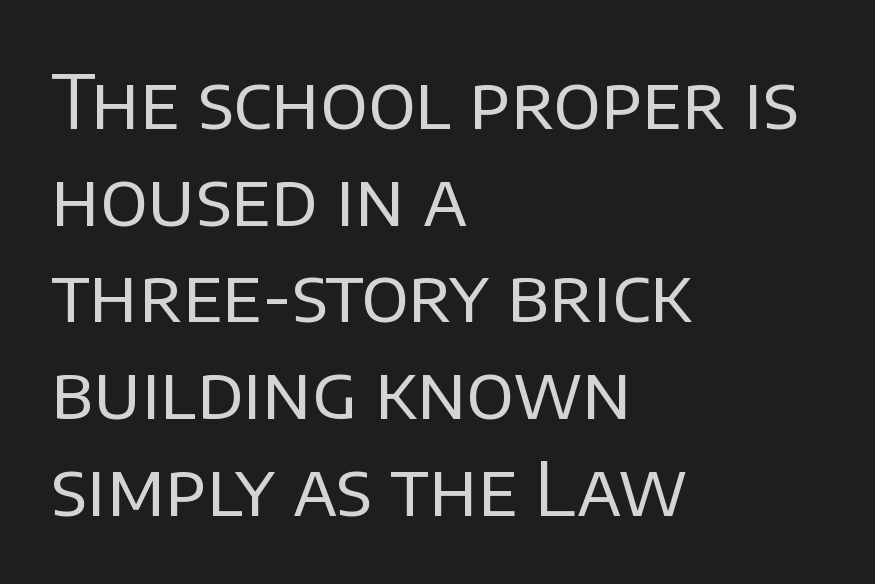
Stroke mass is kept to a normal reading level or below. Do the letters lean? They stand straight. The space between consecutive lines is moderate. In CSS terms this would be text-align: left.
